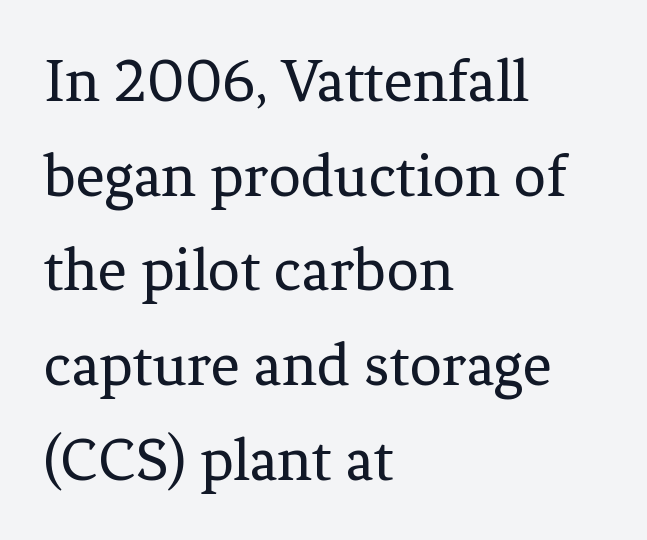
The image shows 64 px regular-weight serif type, upright; set left-aligned, normal line spacing (1.48x), normal letter spacing, not underlined; low stroke contrast and a medium x-height.
